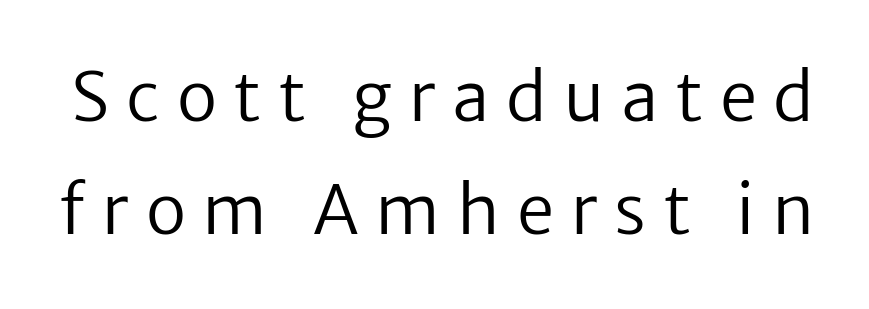
{"serif": "no", "italic": "no", "bold": "no", "weight": "regular", "width": "normal", "stroke_contrast": "low", "x_height": "medium", "monospaced": "no", "underline": "no", "line_spacing": "normal", "line_spacing_ratio": 1.69, "letter_spacing": "wide", "letter_spacing_em": 0.25, "glyph_px": 67}
